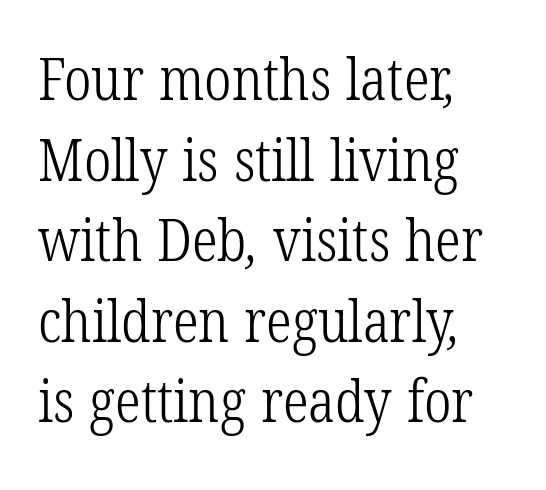
Q: Is the text bold? A: No.
Q: Is the typeface a serif or a sans-serif typeface? A: Serif.
Q: Is the text underlined? A: No.
Q: How is the paragraph aligned? A: Left-aligned.
Q: Is the spacing between letters normal or unusually wide? A: Normal.
Q: Is the spacing between lines tight, normal or loose? A: Normal.
Q: Width (condensed, normal, or wide)? A: Condensed.
Q: Stroke contrast? A: Low.
Q: x-height? A: Medium.
Q: Monospaced? A: No.
